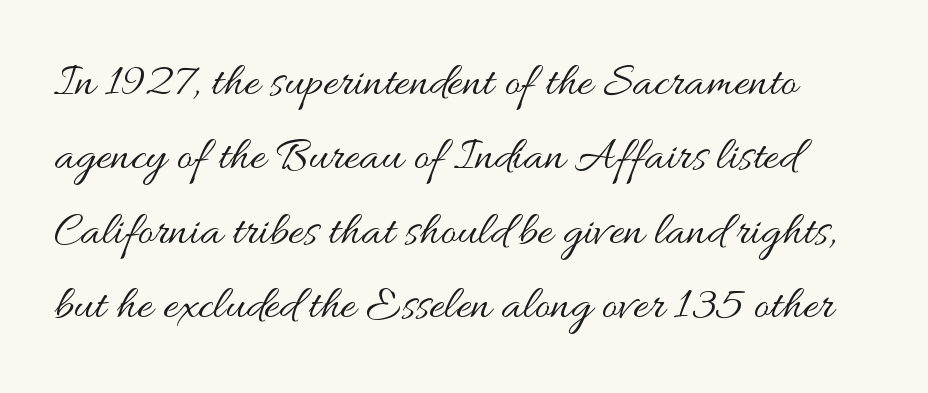
The image shows 48 px regular-weight, wide type; set normal line spacing (1.55x), normal letter spacing, not underlined; medium stroke contrast and a small x-height.
